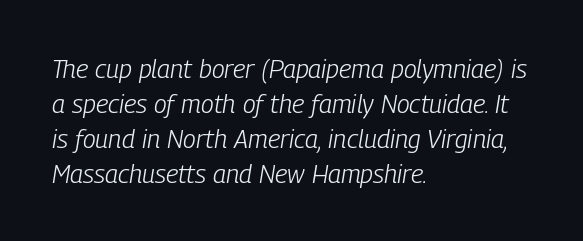
{"italic": "yes", "lean": "right", "slant_degrees": 9, "bold": "no", "underline": "no", "align": "left", "line_spacing": "normal", "line_spacing_ratio": 1.34, "letter_spacing": "normal", "letter_spacing_em": 0.0, "glyph_px": 26}
